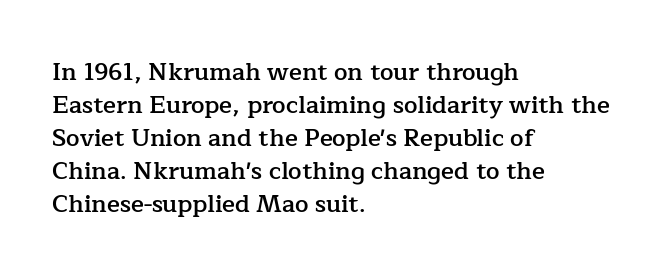
The image shows 24 px text type, upright; set left-aligned, normal line spacing (1.38x), normal letter spacing, not underlined.
